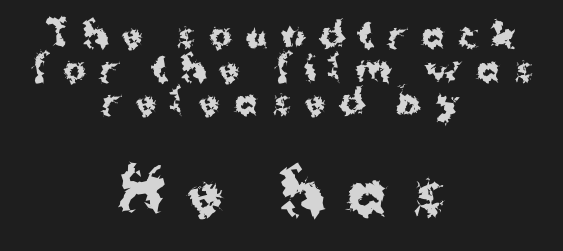
Q: Is the text bold? A: Yes.
Q: Is the text italic (slanted)? A: No, it is upright.
Q: Is the typeface a serif or a sans-serif typeface? A: Sans-serif.
Q: Is the text underlined? A: No.
Q: How is the paragraph aligned? A: Centered.
Q: Is the spacing between letters normal or unusually wide? A: Unusually wide.
Q: Is the spacing between lines tight, normal or loose? A: Tight.
Q: Which block of text is set in a larger size, the first (top) or the second (bottom)? A: The second (bottom) one.
Q: Width (condensed, normal, or wide)? A: Normal.
Q: Stroke contrast? A: Medium.
Q: x-height? A: Medium.
Q: Monospaced? A: No.
